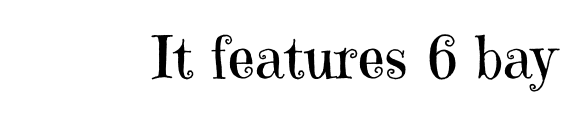
The image shows 59 px regular-weight serif type, upright; set normal letter spacing, not underlined; high stroke contrast and a medium x-height.
